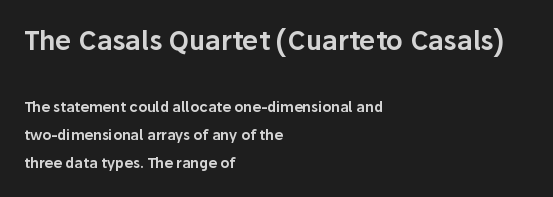
The image shows 26 px text type, upright; set left-aligned, loose line spacing (2.03x), normal letter spacing, not underlined; the first (top) block is 1.86x larger.
